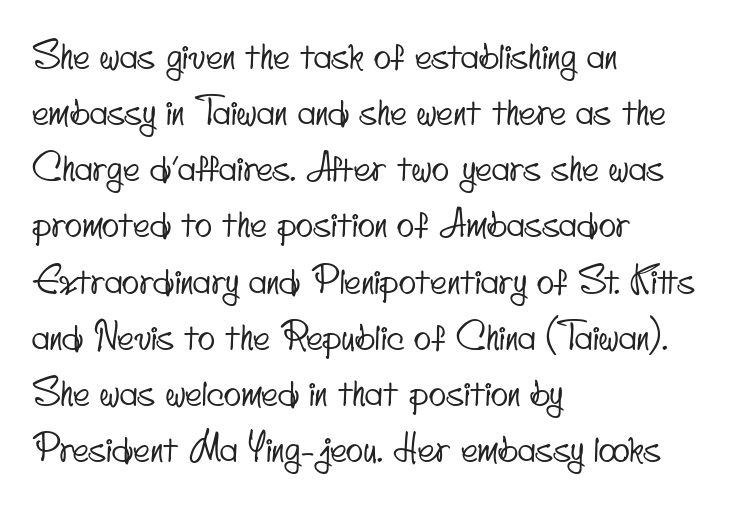
{"serif": "no", "width": "condensed", "stroke_contrast": "low", "x_height": "small", "monospaced": "no", "underline": "no", "align": "left", "line_spacing": "normal", "line_spacing_ratio": 1.56, "letter_spacing": "normal", "letter_spacing_em": 0.0, "glyph_px": 36}
